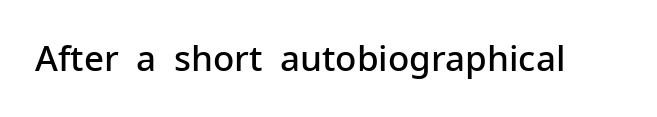
{"serif": "no", "italic": "no", "bold": "semi", "weight": "semibold", "width": "normal", "stroke_contrast": "low", "x_height": "medium", "monospaced": "no", "underline": "no", "letter_spacing": "normal", "letter_spacing_em": 0.0, "glyph_px": 35}
